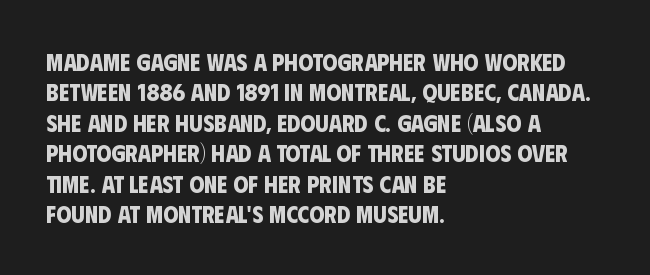
{"bold": "yes", "underline": "no", "align": "left", "line_spacing": "normal", "line_spacing_ratio": 1.27, "letter_spacing": "normal", "letter_spacing_em": 0.0, "glyph_px": 24}
